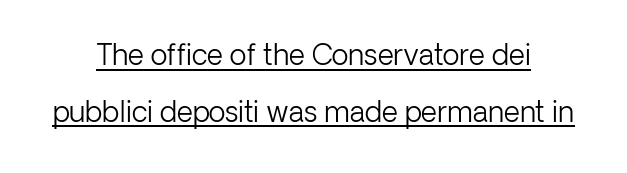
I'd call this a sans setting — the letters go barefoot. Summary of vertical rhythm: relaxed, with wide interline spacing. Rendered with straight, roman letterforms. Horizontal alignment here is central, giving a formal, balanced look. A continuous stroke trails under the words, as in a hyperlink. The passage shown is typed in a proportional face where columns would drift.
